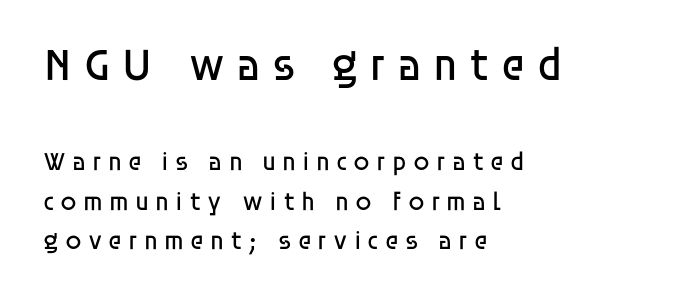
{"serif": "no", "italic": "no", "bold": "no", "weight": "regular", "width": "normal", "stroke_contrast": "low", "x_height": "large", "monospaced": "no", "underline": "no", "align": "left", "line_spacing": "normal", "line_spacing_ratio": 1.51, "letter_spacing": "wide", "letter_spacing_em": 0.23, "larger_block": "first", "size_ratio": 1.77, "glyph_px": 46}
